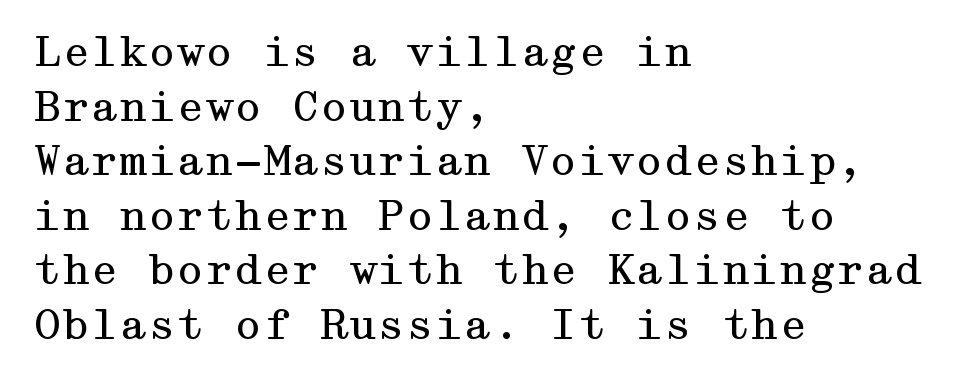
Typographically, this falls in the serif category. This rendering features lettering with no underline. These lines stack with their left ends in a neat column. Stroke mass is kept to a normal reading level or below.
